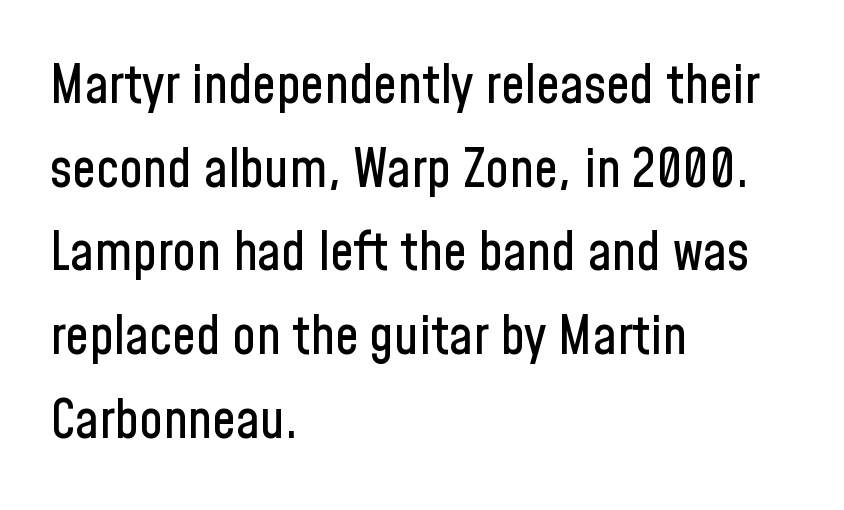
Q: Is the text italic (slanted)? A: No, it is upright.
Q: Is the typeface a serif or a sans-serif typeface? A: Sans-serif.
Q: Is the text underlined? A: No.
Q: How is the paragraph aligned? A: Left-aligned.
Q: Is the spacing between letters normal or unusually wide? A: Normal.
Q: Is the spacing between lines tight, normal or loose? A: Normal.
Q: Width (condensed, normal, or wide)? A: Condensed.
Q: Stroke contrast? A: Low.
Q: x-height? A: Medium.
Q: Monospaced? A: No.
